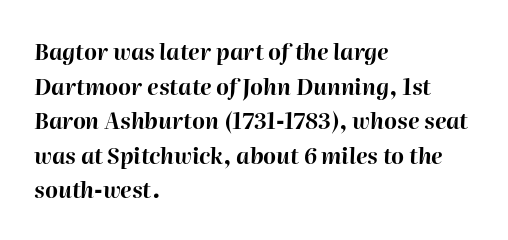
Does the leading feel generous? No, just average. The specimen omits any rule beneath the text block's lines. Emphasis-style slanted type is in use. Leftover space on each line is placed entirely after the last word. Thick stems and heavy bowls — unmistakably bold. The passage shown has conventional tracking throughout.
